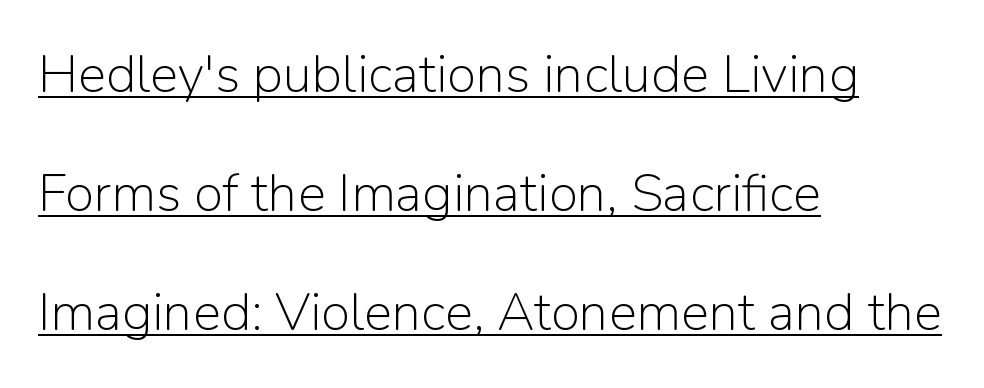
Inter-character spacing is left at the font's built-in metrics. These characters rest on top of a visible drawn line. Is the stroke heavy? The answer is a plain regular-or-lighter. Regarding serifs, this sample does without them.
